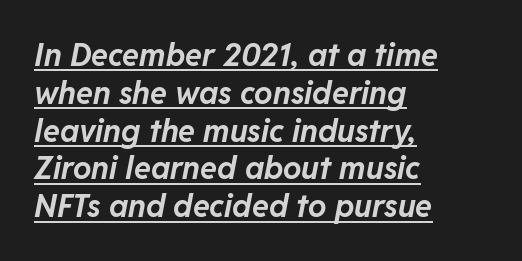
Looks like regular typesetting: each glyph gets only the width it needs. The line texture is even and compact thanks to regular tracking. Looks like someone drew a line under every word here. Strong, thick strokes mark this as bold type.
